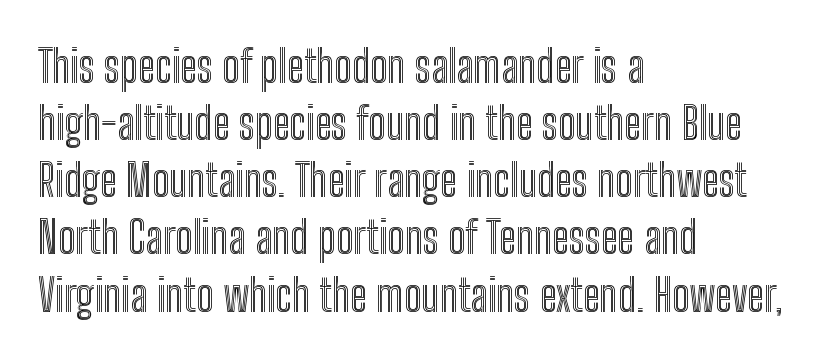
Q: Is the text italic (slanted)? A: No, it is upright.
Q: Is the text underlined? A: No.
Q: How is the paragraph aligned? A: Left-aligned.
Q: Is the spacing between letters normal or unusually wide? A: Normal.
Q: Is the spacing between lines tight, normal or loose? A: Normal.
Q: Width (condensed, normal, or wide)? A: Condensed.
Q: x-height? A: Medium.
Q: Monospaced? A: No.
